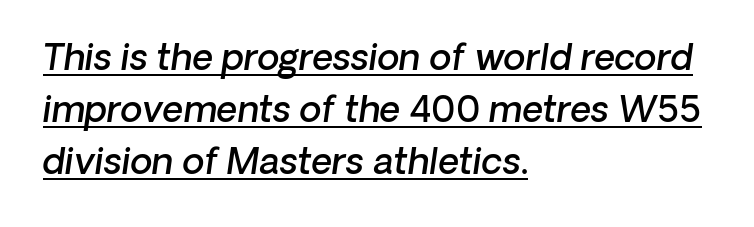
In terms of leading, this rendering sits right in the middle. The rendering uses natural spacing where letterforms have individual widths. Serif or sans? Sans — the stroke terminals are bare. What stands out about the letter spacing? Nothing — it is the standard amount. Weight check: semibold — heavier than regular, not quite bold. These lines stack with their left ends in a neat column.
